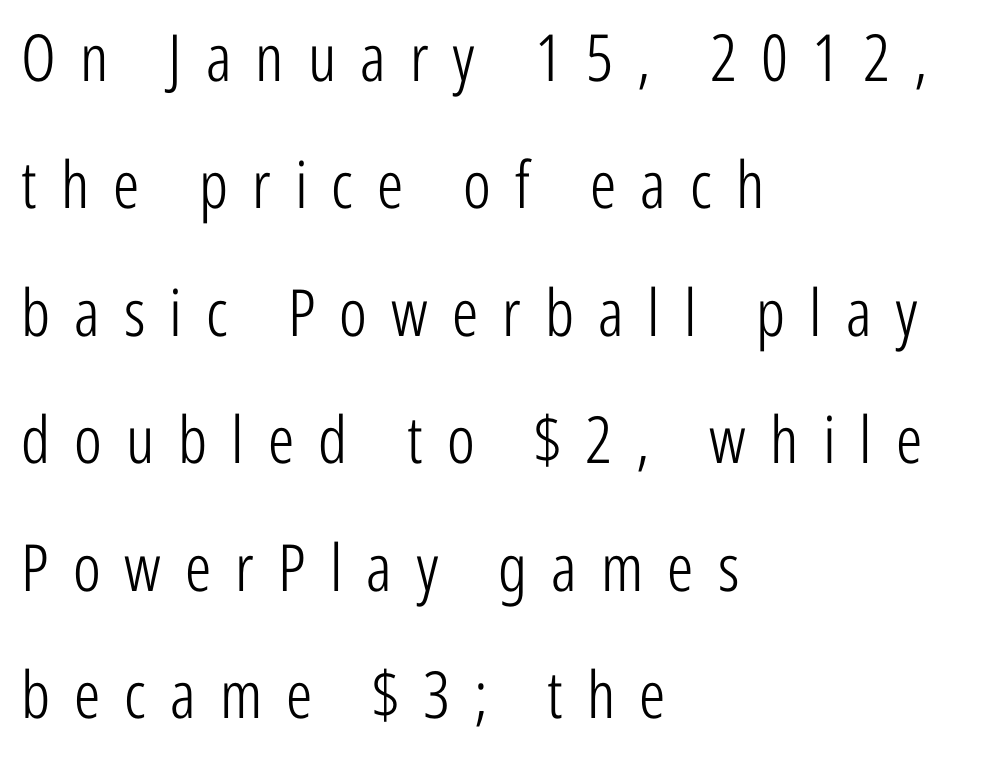
The image shows 65 px light, condensed sans-serif type, upright; set left-aligned, loose line spacing (1.96x), unusually wide letter spacing (+0.37 em), not underlined; low stroke contrast and a medium x-height.
